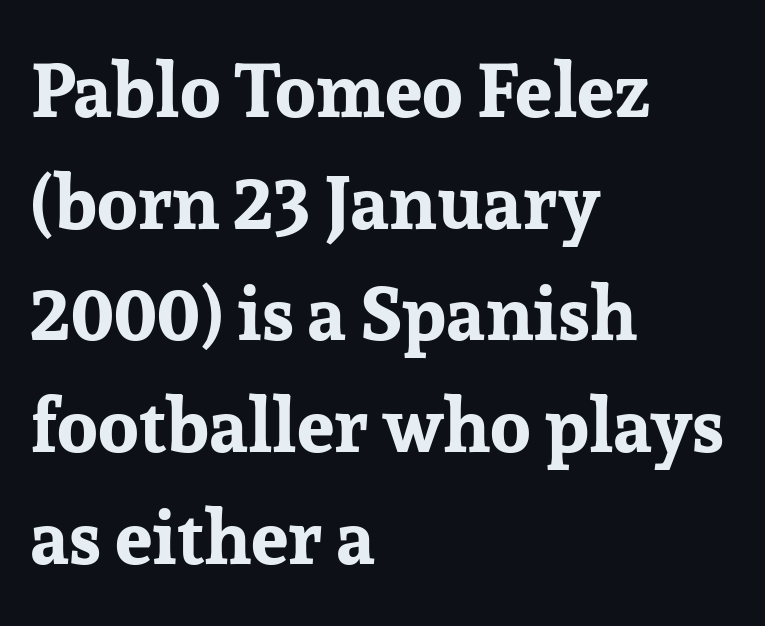
Caption: multi-line text, flush left, ragged right. The glyphs are unaccompanied by any horizontal stroke below them. These words are printed bold, with thick strokes throughout. Interline gaps are of average width in this sample. Tracking here is standard; glyphs follow each other at the usual distance.
